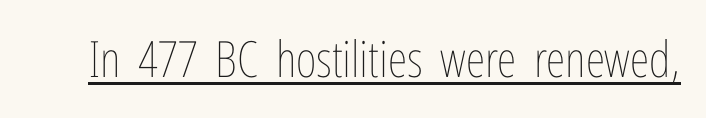
{"italic": "no", "bold": "no", "weight": "thin", "width": "condensed", "stroke_contrast": "low", "x_height": "medium", "monospaced": "no", "underline": "yes", "letter_spacing": "normal", "letter_spacing_em": 0.0, "glyph_px": 50}
